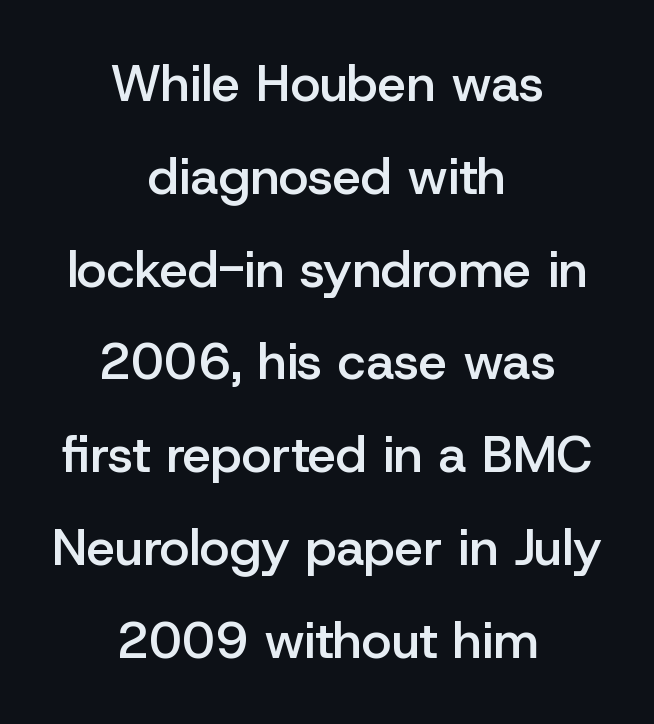
{"serif": "no", "italic": "no", "bold": "semi", "weight": "semibold", "width": "normal", "stroke_contrast": "low", "x_height": "medium", "monospaced": "no", "underline": "no", "align": "center", "line_spacing_ratio": 1.82, "letter_spacing": "normal", "letter_spacing_em": 0.0, "glyph_px": 51}
